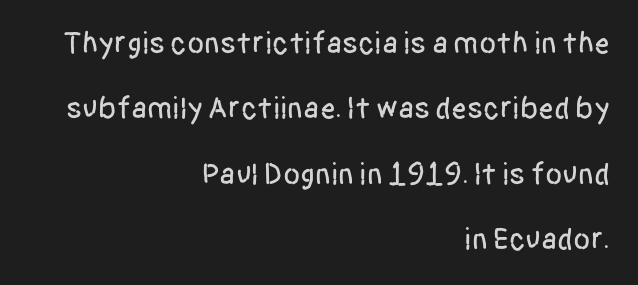
Just letters on the line, the space beneath them empty. These lines are set flush right with a ragged left edge. Varying glyph widths throughout — classic text-font behaviour. Serif or sans? Sans — the stroke terminals are bare. This is the regular roman posture of the typeface.
